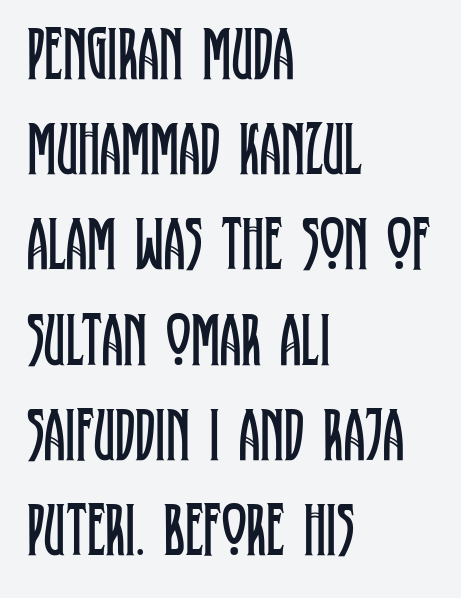
{"serif": "yes", "italic": "no", "bold": "no", "weight": "regular", "width": "condensed", "stroke_contrast": "low", "x_height": "large", "monospaced": "no", "underline": "no", "align": "left", "line_spacing": "normal", "line_spacing_ratio": 1.27, "letter_spacing": "normal", "letter_spacing_em": 0.0, "glyph_px": 75}
